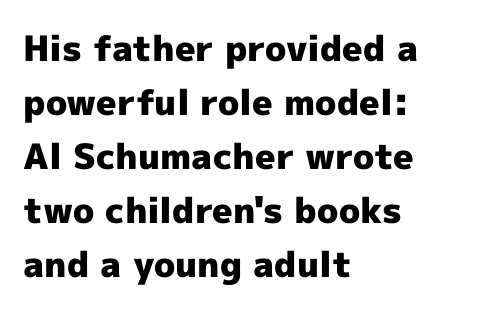
A typesetter would mark this as roman, not italic. If you measured baseline to baseline, you'd find a middling distance. Is this a sans? Yes — the strokes have no serifs. Honestly, the letter spacing is just normal — you wouldn't notice it. Think of a printed novel: that variable character pitch is what you see here.
